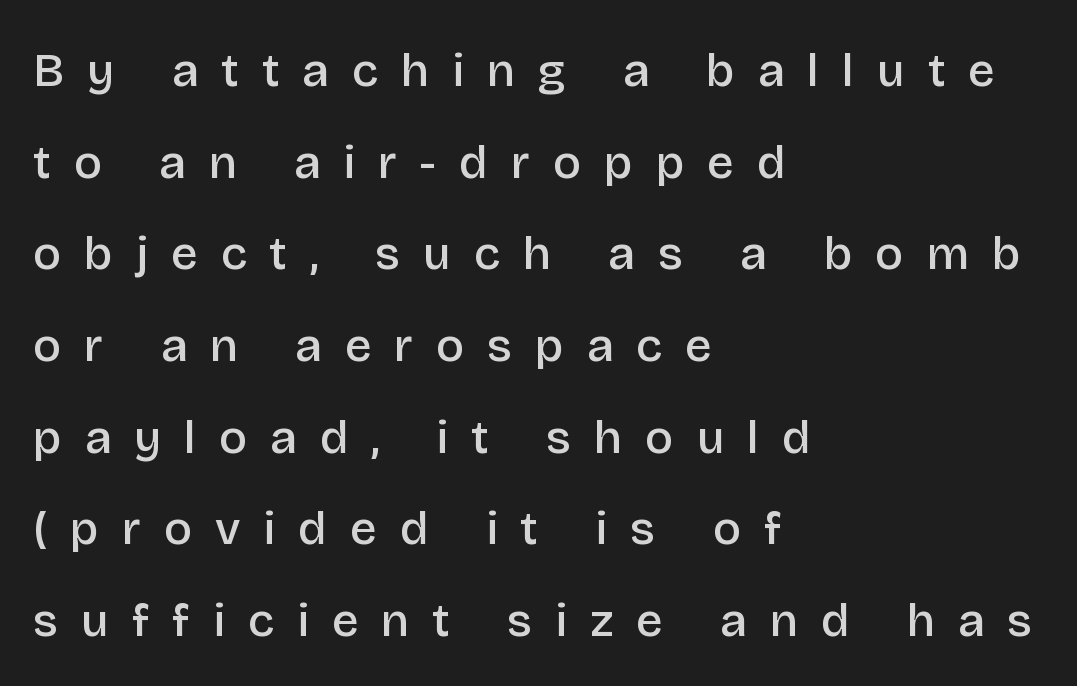
Q: Is the text bold? A: Semi-bold.
Q: Is the text italic (slanted)? A: No, it is upright.
Q: Is the typeface a serif or a sans-serif typeface? A: Sans-serif.
Q: Is the text underlined? A: No.
Q: How is the paragraph aligned? A: Left-aligned.
Q: Is the spacing between letters normal or unusually wide? A: Unusually wide.
Q: Is the spacing between lines tight, normal or loose? A: Loose.
Q: Width (condensed, normal, or wide)? A: Normal.
Q: Stroke contrast? A: Low.
Q: x-height? A: Large.
Q: Monospaced? A: No.
